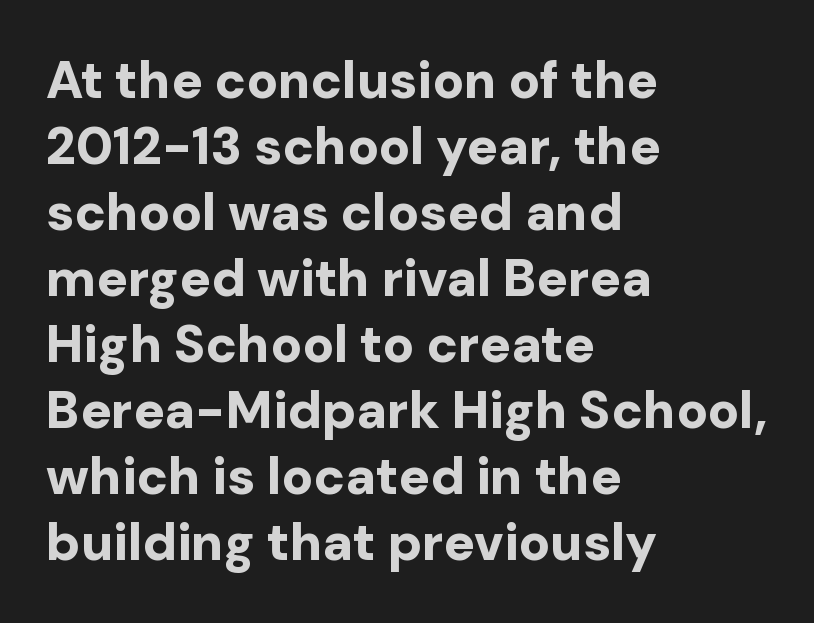
These words are printed bold, with thick strokes throughout. Underline: absent. This rendering leaves character spacing at its baseline value. Students, observe: this is what conventionally led text looks like. Vertical strokes here are truly vertical. The letters carry no serifs — their stems end cleanly without finishing strokes.
